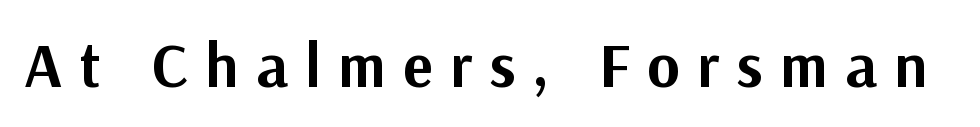
Italic? Not at all — the glyphs are vertical. The type is letterspaced generously, with wide tracking. Looks like regular typesetting: each glyph gets only the width it needs. Weight: bold.
